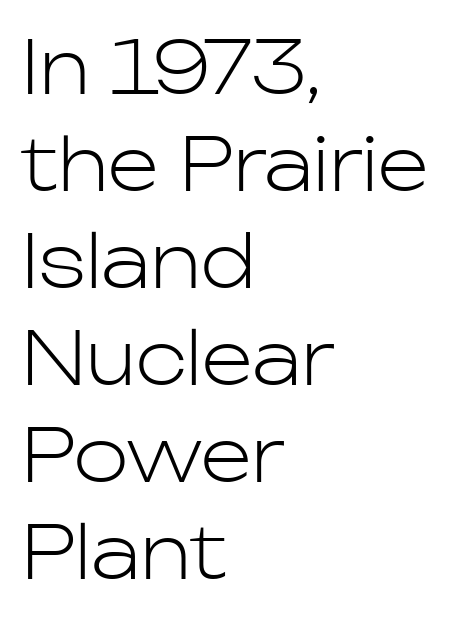
The image shows 73 px light sans-serif type, upright; set left-aligned, normal line spacing (1.33x), normal letter spacing, not underlined; low stroke contrast and a medium x-height.
